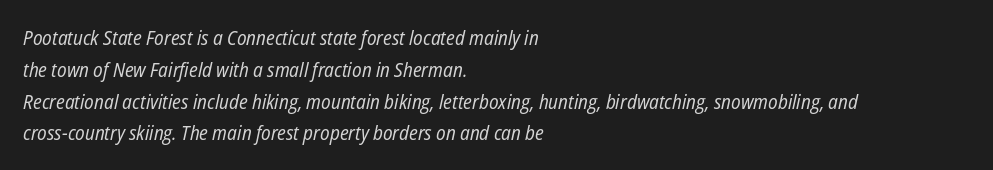
Q: Is the text bold? A: No.
Q: Is the text italic (slanted)? A: Yes, it leans right by about 12 degrees.
Q: Is the text underlined? A: No.
Q: How is the paragraph aligned? A: Left-aligned.
Q: Is the spacing between letters normal or unusually wide? A: Normal.
Q: Is the spacing between lines tight, normal or loose? A: Normal.
